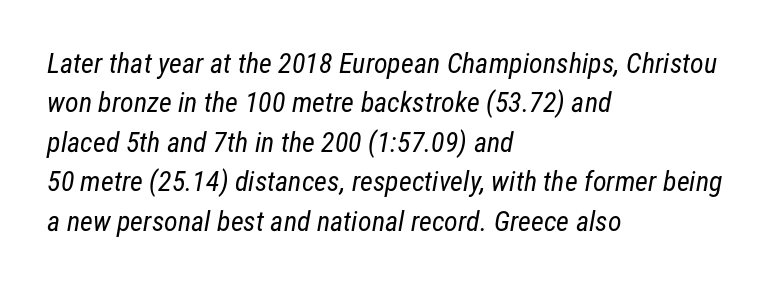
The image shows 28 px regular-weight, condensed sans-serif type; set left-aligned, normal line spacing (1.41x), normal letter spacing, not underlined; low stroke contrast and a medium x-height.
